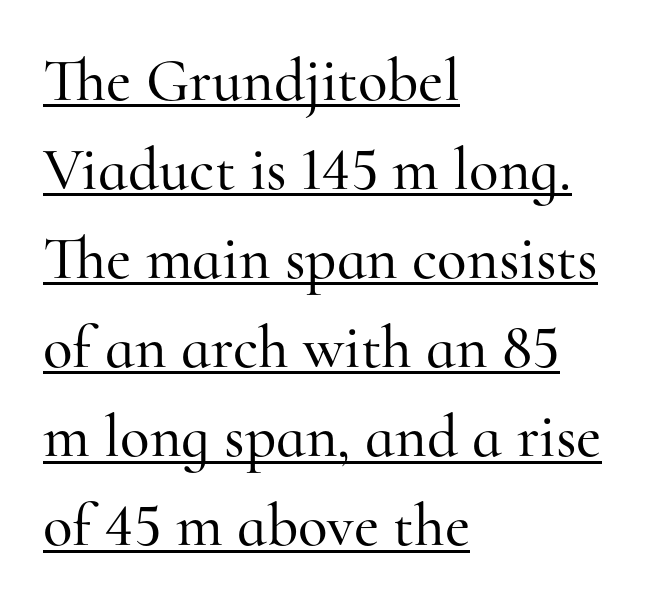
The image shows 61 px serif type, upright; set left-aligned, normal line spacing (1.46x), normal letter spacing, underlined; high stroke contrast and a small x-height.
